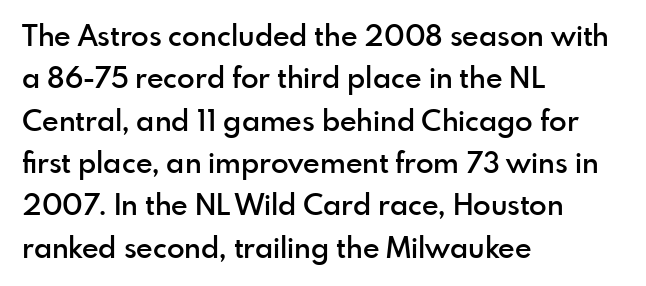
{"serif": "no", "italic": "no", "bold": "semi", "weight": "semibold", "width": "normal", "x_height": "small", "monospaced": "no", "underline": "no", "align": "left", "line_spacing": "normal", "line_spacing_ratio": 1.46, "letter_spacing": "normal", "letter_spacing_em": 0.0, "glyph_px": 29}
